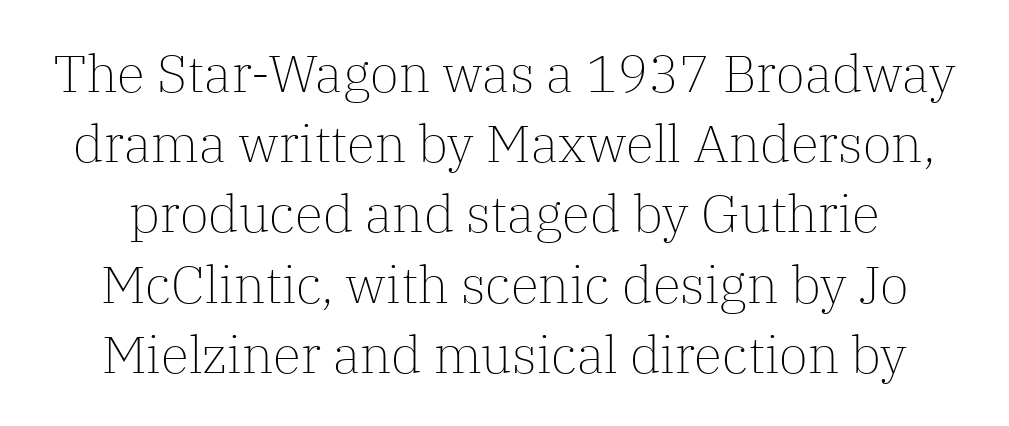
{"serif": "yes", "italic": "no", "bold": "no", "weight": "light", "width": "normal", "stroke_contrast": "low", "x_height": "medium", "monospaced": "no", "underline": "no", "line_spacing": "normal", "line_spacing_ratio": 1.35, "letter_spacing": "normal", "letter_spacing_em": 0.0, "glyph_px": 52}
